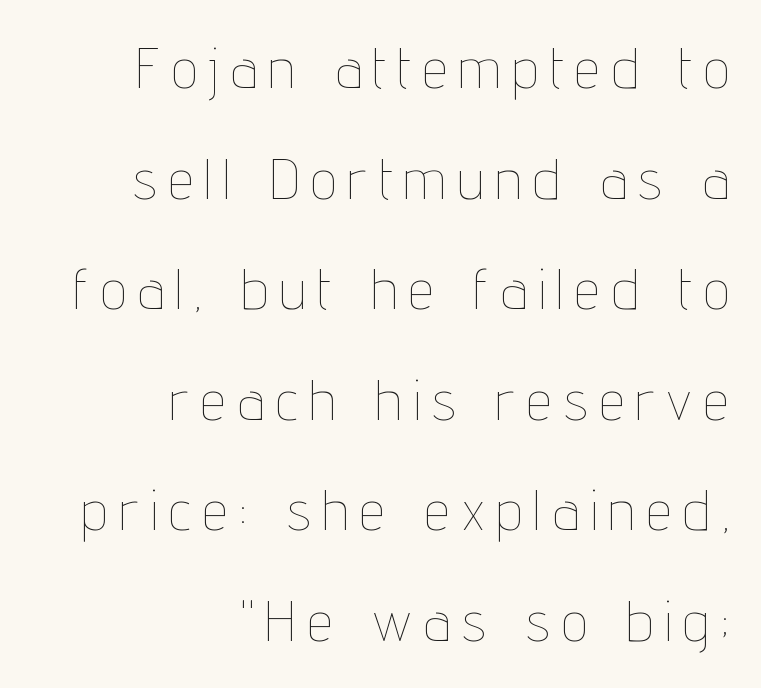
{"italic": "no", "bold": "no", "weight": "thin", "width": "condensed", "stroke_contrast": "low", "x_height": "medium", "monospaced": "no", "underline": "no", "align": "right", "line_spacing": "loose", "line_spacing_ratio": 1.94, "letter_spacing": "wide", "letter_spacing_em": 0.22, "glyph_px": 57}
